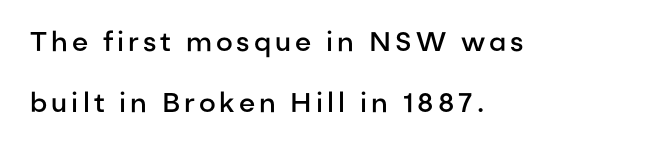
Q: Is the text bold? A: Semi-bold.
Q: Is the text italic (slanted)? A: No, it is upright.
Q: Is the text underlined? A: No.
Q: How is the paragraph aligned? A: Left-aligned.
Q: Is the spacing between lines tight, normal or loose? A: Loose.
